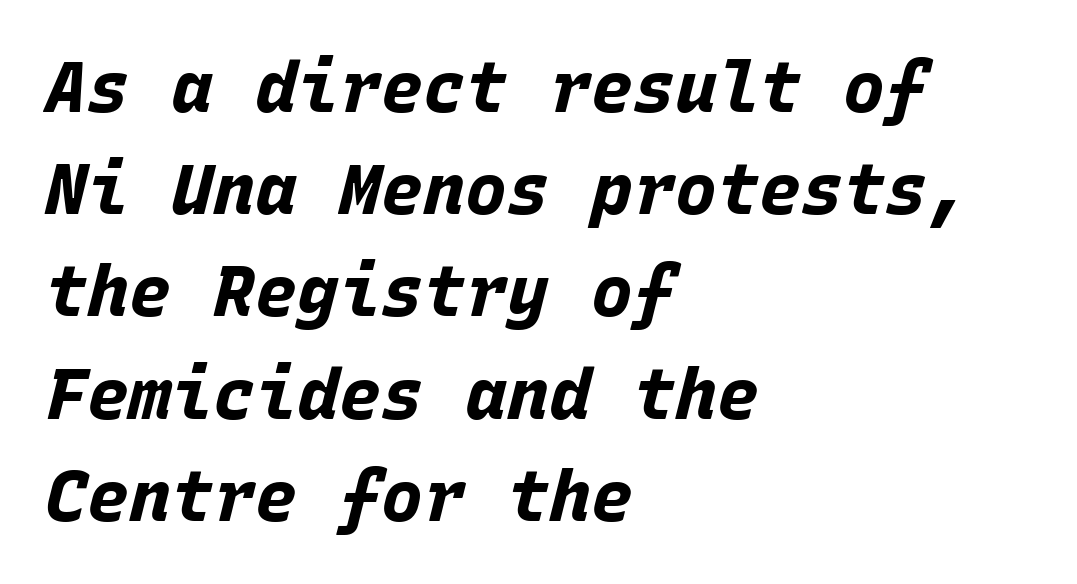
{"italic": "yes", "lean": "right", "slant_degrees": 15, "bold": "yes", "weight": "bold", "width": "normal", "stroke_contrast": "low", "x_height": "large", "monospaced": "yes", "underline": "no", "align": "left", "line_spacing": "normal", "line_spacing_ratio": 1.46, "letter_spacing": "normal", "letter_spacing_em": 0.0, "glyph_px": 70}
